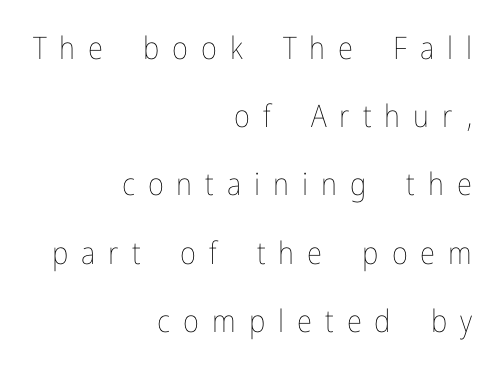
The image shows 31 px thin, condensed type, upright; set right-aligned, loose line spacing (2.2x), unusually wide letter spacing (+0.42 em), not underlined; low stroke contrast and a medium x-height.
